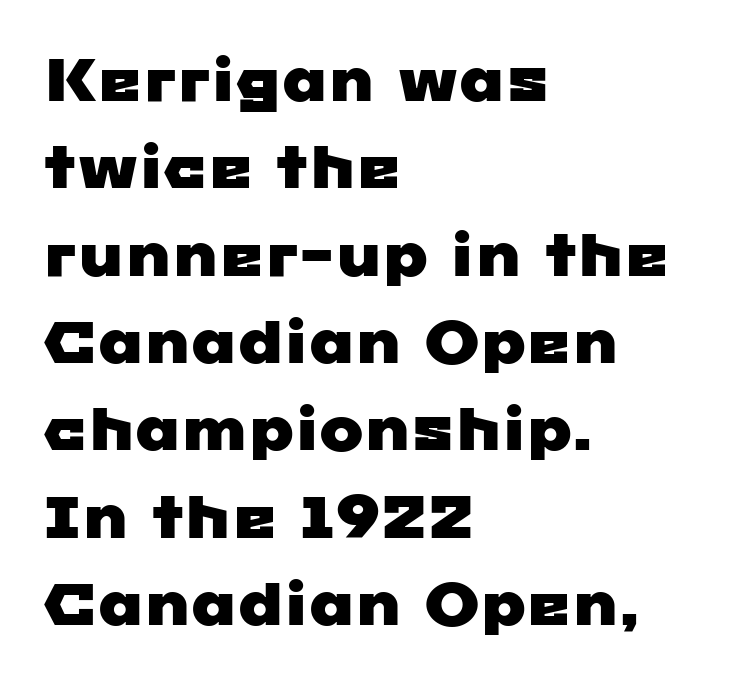
The image shows 59 px wide sans-serif type; set left-aligned, normal line spacing (1.48x), normal letter spacing, not underlined; low stroke contrast and a medium x-height.
